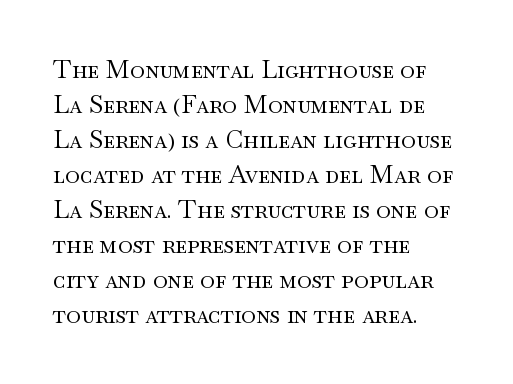
Q: Is the text bold? A: No.
Q: Is the text italic (slanted)? A: No, it is upright.
Q: Is the text underlined? A: No.
Q: How is the paragraph aligned? A: Left-aligned.
Q: Is the spacing between letters normal or unusually wide? A: Normal.
Q: Is the spacing between lines tight, normal or loose? A: Normal.
